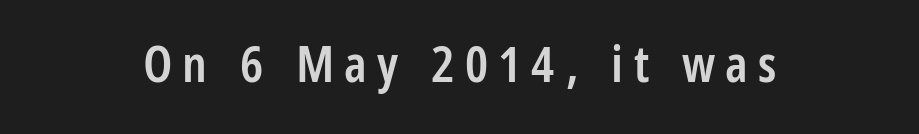
Q: Is the text bold? A: Semi-bold.
Q: Is the text italic (slanted)? A: No, it is upright.
Q: Is the typeface a serif or a sans-serif typeface? A: Sans-serif.
Q: Is the text underlined? A: No.
Q: How is the paragraph aligned? A: Centered.
Q: Is the spacing between letters normal or unusually wide? A: Unusually wide.
Q: Width (condensed, normal, or wide)? A: Condensed.
Q: Stroke contrast? A: Low.
Q: x-height? A: Large.
Q: Monospaced? A: No.
